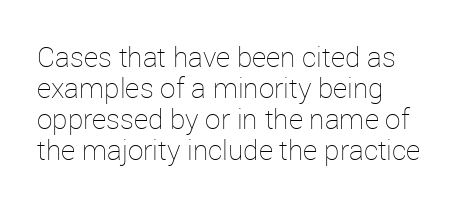
The rendering uses a small line-height, squeezing the rows. Note the varied advance widths — an 'i' is clearly narrower than an 'm'. A classic flush-left, rag-right setting is used for this passage. The face looks like a standard text weight, possibly lighter. The gap between lines stays unmarked.
